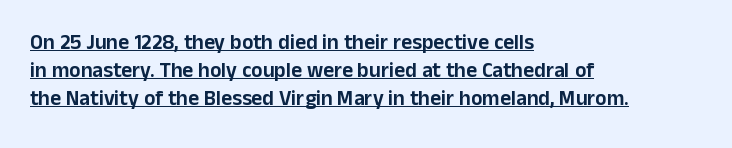
{"italic": "no", "underline": "yes", "align": "left", "line_spacing": "normal", "line_spacing_ratio": 1.33, "letter_spacing": "normal", "letter_spacing_em": 0.0, "glyph_px": 21}
